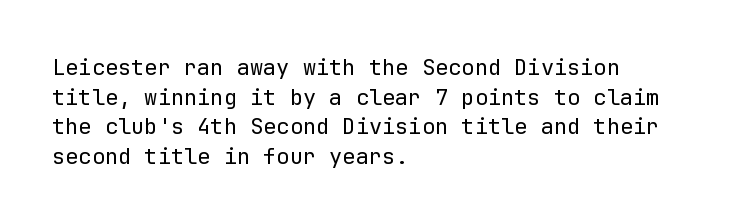
Unmarked baselines from the first word to the last. The designer left line spacing at the default. The rendering anchors every line to the left-hand side. The gaps between neighbouring characters are ordinary and unremarkable. The type sits square on the baseline with zero lean.
